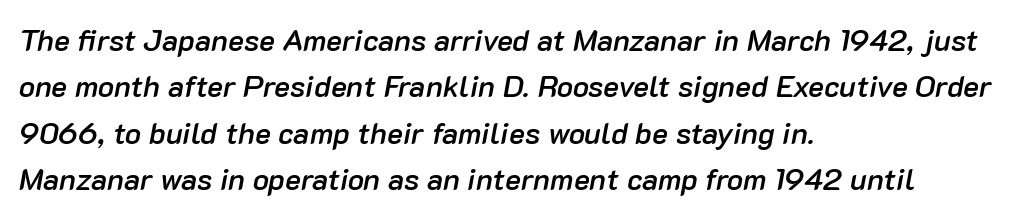
Spacing between characters is what you'd get straight out of the box. The font's italic variant was chosen for this text. The strokes are fattened partway — semibold, not bold. Interline gaps are of average width in this sample. Unmarked baselines from the first word to the last.
